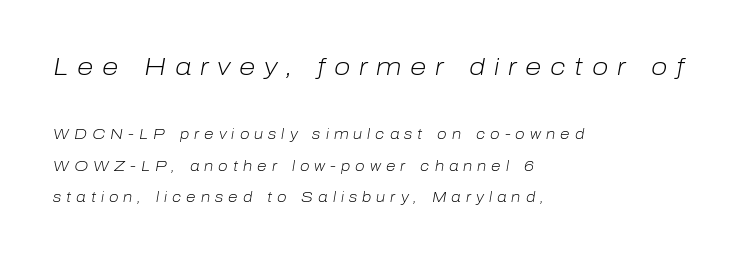
{"italic": "yes", "lean": "right", "slant_degrees": 10, "bold": "no", "underline": "no", "align": "left", "line_spacing": "loose", "line_spacing_ratio": 2.25, "letter_spacing": "wide", "letter_spacing_em": 0.36, "larger_block": "first", "size_ratio": 1.71, "glyph_px": 24}
